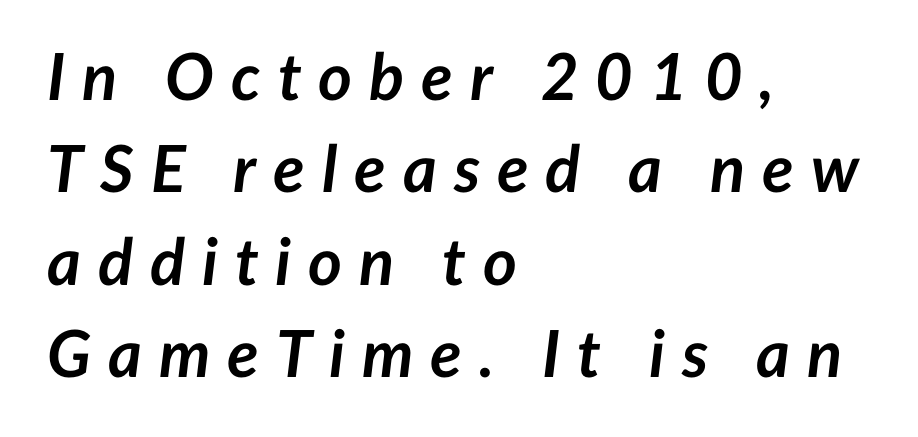
The image shows 65 px semibold type, italic (leaning right); set left-aligned, normal line spacing (1.42x), unusually wide letter spacing (+0.26 em), not underlined; low stroke contrast and a medium x-height.
